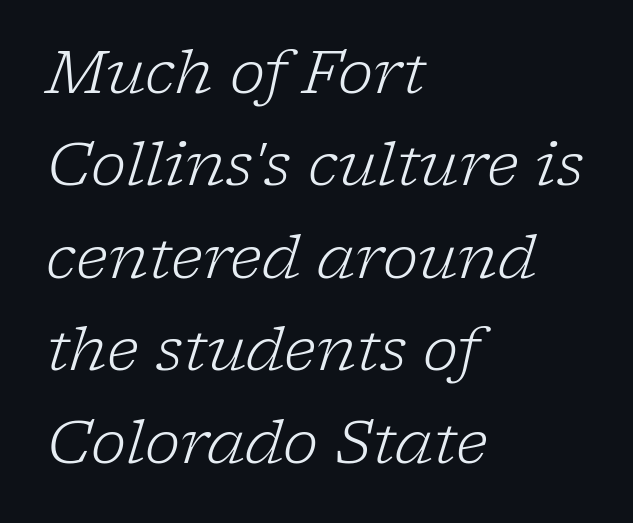
Teacher's note: observe the even left margin — that is flush-left alignment. Successive baselines arrive at the customary interval. These lines are rendered in a variable-pitch font. The passage shown is typeset with a serif family. In terms of posture, this sample is oblique. Beneath every word, the page is bare.
